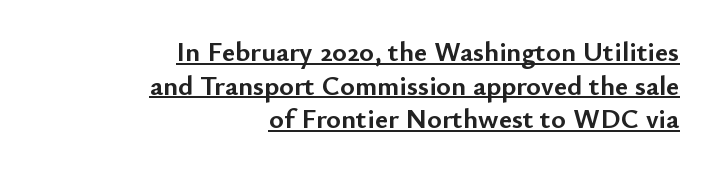
{"serif": "no", "italic": "no", "bold": "yes", "weight": "semibold", "width": "normal", "stroke_contrast": "low", "x_height": "small", "monospaced": "no", "underline": "yes", "align": "right", "line_spacing_ratio": 1.2, "letter_spacing": "normal", "letter_spacing_em": 0.0, "glyph_px": 28}
